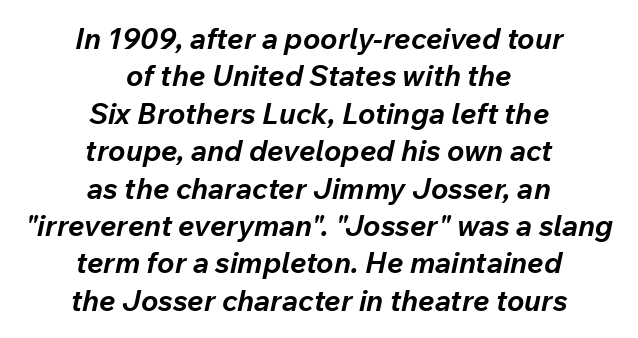
The passage shown leans; its letterforms are oblique. Interline gaps are of average width in this sample. The font is running at its bold setting. Look at the tracking — it's just the regular setting, nothing added.
